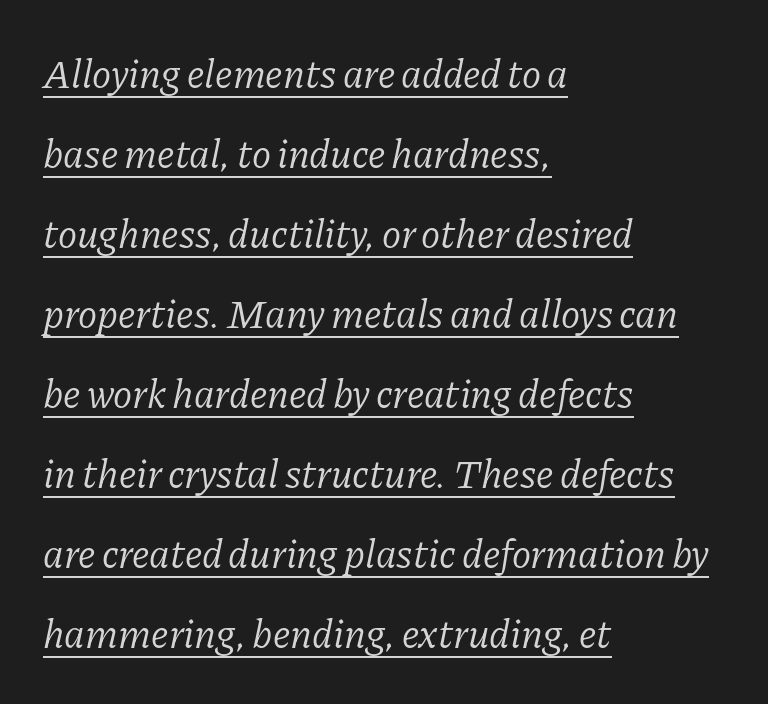
The image shows 40 px light serif type, italic (leaning right); set left-aligned, loose line spacing (2.0x), normal letter spacing, underlined; low stroke contrast and a medium x-height.
